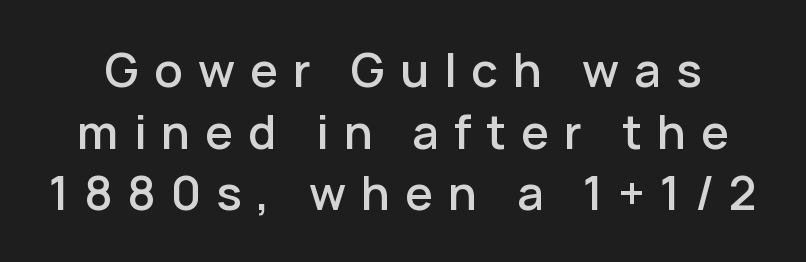
Serifs: no, the terminals of the letterforms are clean. Here the designer chose a conventional face with non-uniform glyph widths. What stands out about the letter spacing? Its width — letters are far apart. This block has exactly the height ordinary leading produces. The passage shown is not underscored anywhere. Is there any slant? The stems are plumb.
